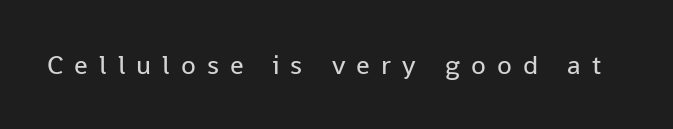
The image shows 27 px text type, upright; set unusually wide letter spacing (+0.41 em), not underlined.
